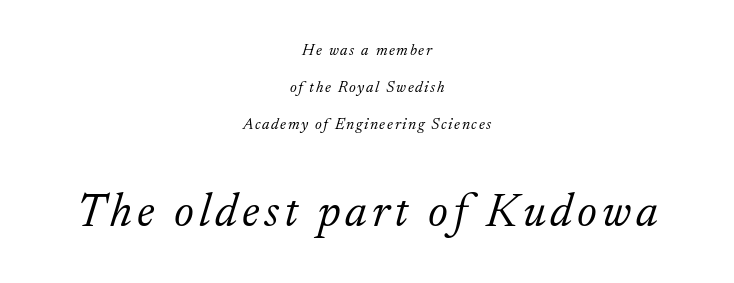
{"serif": "yes", "italic": "yes", "lean": "right", "slant_degrees": 17, "bold": "no", "weight": "light", "width": "normal", "stroke_contrast": "low", "x_height": "small", "monospaced": "no", "underline": "no", "align": "center", "line_spacing": "loose", "line_spacing_ratio": 2.31, "larger_block": "second", "size_ratio": 2.94, "glyph_px": 47}
